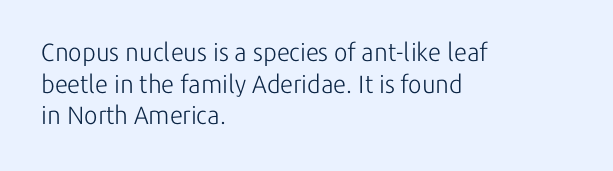
The characters are drawn with everyday or finer stroke widths. The string is rendered with underlining switched off. Leading matches the norm, producing a regular column. This sample uses plain, unmodified letter spacing.
